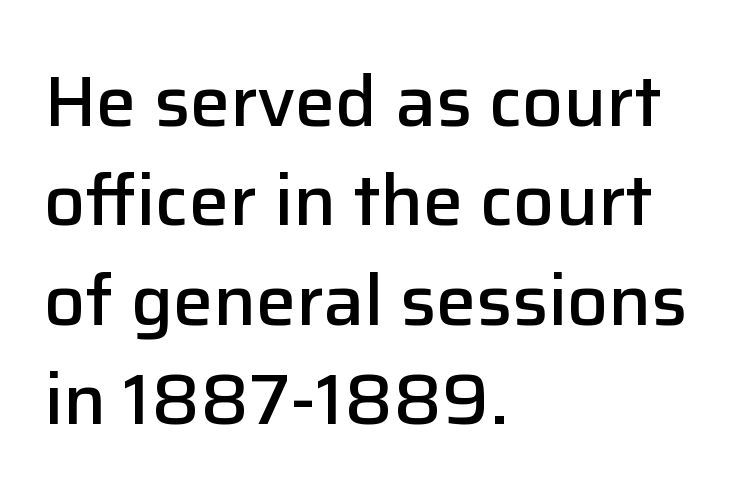
{"serif": "no", "italic": "no", "bold": "semi", "weight": "semibold", "width": "normal", "stroke_contrast": "low", "x_height": "medium", "monospaced": "no", "underline": "no", "align": "left", "line_spacing": "normal", "line_spacing_ratio": 1.38, "letter_spacing": "normal", "letter_spacing_em": 0.0, "glyph_px": 72}
